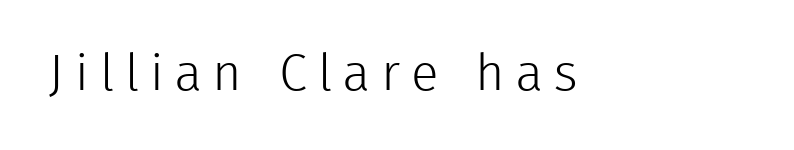
The type sits square on the baseline with zero lean. Serif or sans? Sans — the stroke terminals are bare. Each letter keeps its own natural width here, so spacing adapts to shape. The passage shown is not bold in any degree. Underlining? Definitely not there. The letters are spread apart with noticeably loose tracking.
